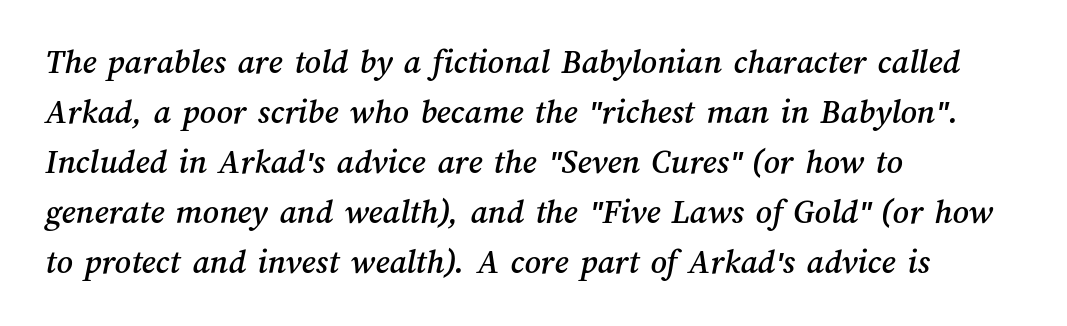
Q: Is the text underlined? A: No.
Q: How is the paragraph aligned? A: Left-aligned.
Q: Is the spacing between letters normal or unusually wide? A: Normal.
Q: Is the spacing between lines tight, normal or loose? A: Normal.
Q: Width (condensed, normal, or wide)? A: Normal.
Q: Stroke contrast? A: Medium.
Q: x-height? A: Medium.
Q: Monospaced? A: No.
